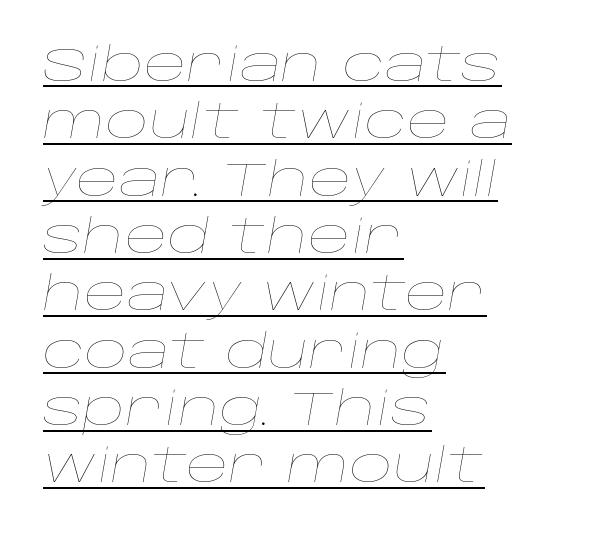
{"italic": "yes", "lean": "right", "slant_degrees": 10, "bold": "no", "weight": "thin", "width": "wide", "stroke_contrast": "low", "x_height": "large", "monospaced": "no", "underline": "yes", "align": "left", "line_spacing_ratio": 1.22, "letter_spacing": "normal", "letter_spacing_em": 0.0, "glyph_px": 47}
